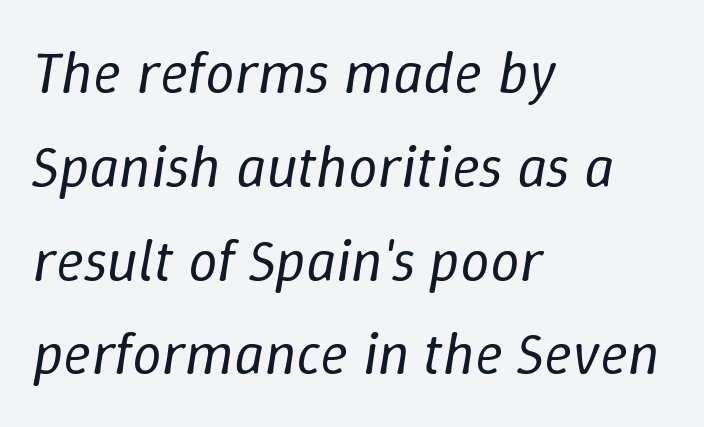
The image shows 59 px regular-weight type, italic (leaning right); set left-aligned, normal line spacing (1.59x), normal letter spacing, not underlined; low stroke contrast and a medium x-height.
